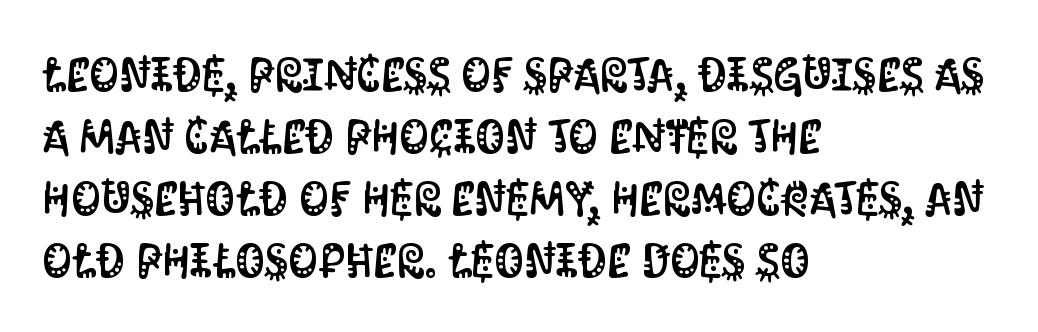
{"serif": "no", "italic": "no", "width": "condensed", "stroke_contrast": "medium", "x_height": "large", "monospaced": "no", "underline": "no", "align": "left", "line_spacing": "normal", "line_spacing_ratio": 1.32, "letter_spacing": "normal", "letter_spacing_em": 0.0, "glyph_px": 47}
